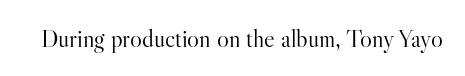
The image shows 25 px text type, upright; set normal letter spacing, not underlined.
